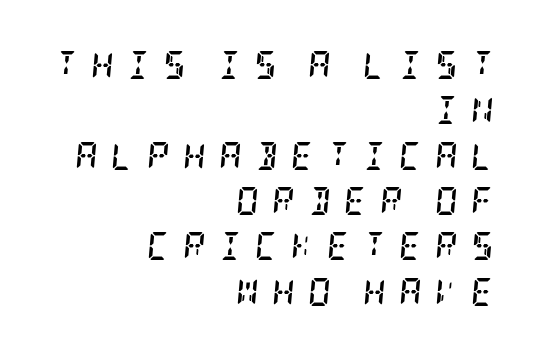
Italic? Definitely — the glyphs are oblique. Does the weight exceed regular? Yes, all the way to bold. Teacher's note: observe the even right margin — that is flush-right alignment. Notice how descenders clear the ascenders below comfortably — that's standard leading.
